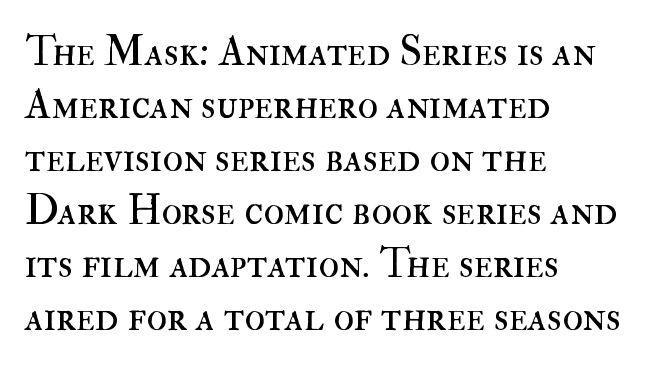
{"italic": "no", "bold": "no", "weight": "regular", "width": "normal", "stroke_contrast": "high", "x_height": "small", "monospaced": "no", "underline": "no", "align": "left", "line_spacing": "normal", "line_spacing_ratio": 1.26, "letter_spacing": "normal", "letter_spacing_em": 0.0, "glyph_px": 42}
